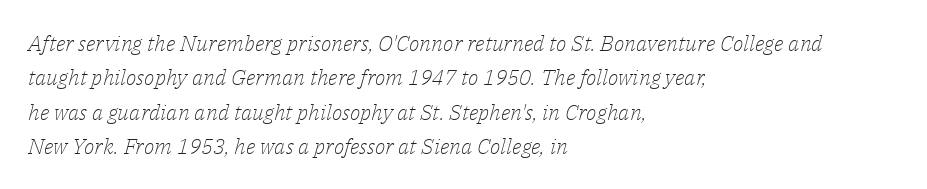
{"italic": "yes", "lean": "right", "slant_degrees": 14, "bold": "no", "underline": "no", "align": "left", "line_spacing": "normal", "line_spacing_ratio": 1.56, "letter_spacing": "normal", "letter_spacing_em": 0.0, "glyph_px": 22}
